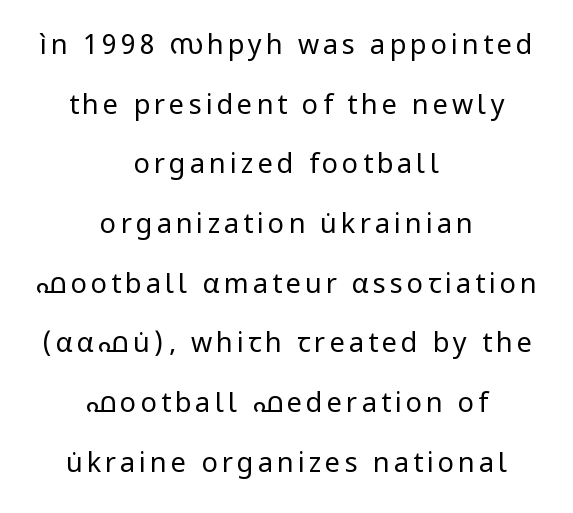
{"italic": "no", "bold": "no", "underline": "no", "align": "center", "line_spacing": "loose", "line_spacing_ratio": 2.21, "glyph_px": 27}
